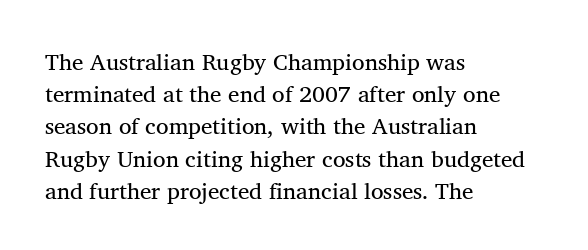
{"underline": "no", "align": "left", "line_spacing": "normal", "line_spacing_ratio": 1.4, "letter_spacing": "normal", "letter_spacing_em": 0.0, "glyph_px": 23}
